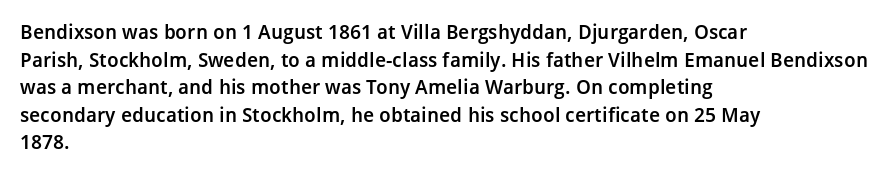
The rendering uses a moderate line-height, typical for paragraphs. Here the glyphs are tracked normally, forming tight word shapes. The lines are quadded left. Has an underline been added? It has not. The font is running at a semibold setting, under full bold.
